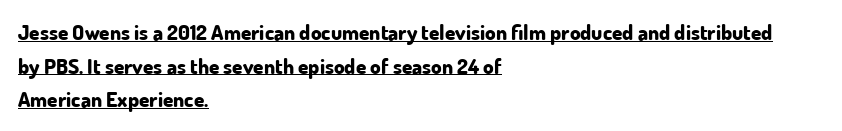
The characters look thick and weighty, a clear bold. A roman cut, with each character standing at attention. Look at the tracking — it's just the regular setting, nothing added. Visually the block forms a straight wall on the left and a jagged coastline on the right. If you measured baseline to baseline, you'd find a middling distance. Looks like someone drew a line under every word here.
